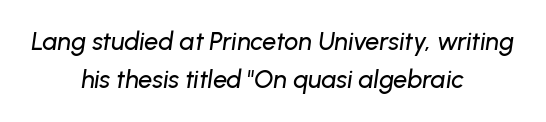
Q: Is the text italic (slanted)? A: Yes, it leans right by about 8 degrees.
Q: Is the text underlined? A: No.
Q: How is the paragraph aligned? A: Centered.
Q: Is the spacing between letters normal or unusually wide? A: Normal.
Q: Is the spacing between lines tight, normal or loose? A: Normal.
